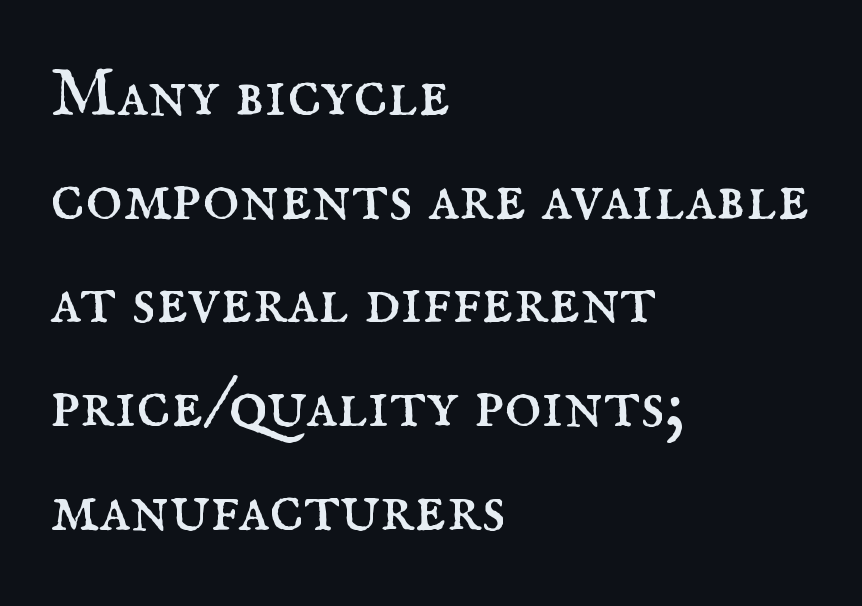
The image shows 71 px regular-weight serif type, upright; set left-aligned, normal line spacing (1.46x), normal letter spacing, not underlined; medium stroke contrast and a small x-height.
